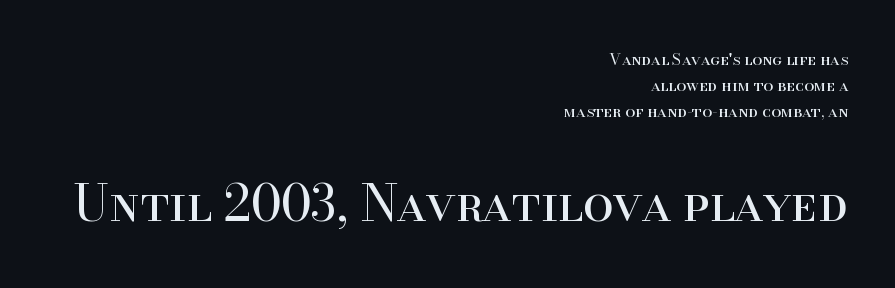
The image shows 49 px regular-weight serif type, upright; set right-aligned, normal line spacing (1.64x), normal letter spacing, not underlined; the second (bottom) block is 3.06x larger; high stroke contrast and a small x-height.
